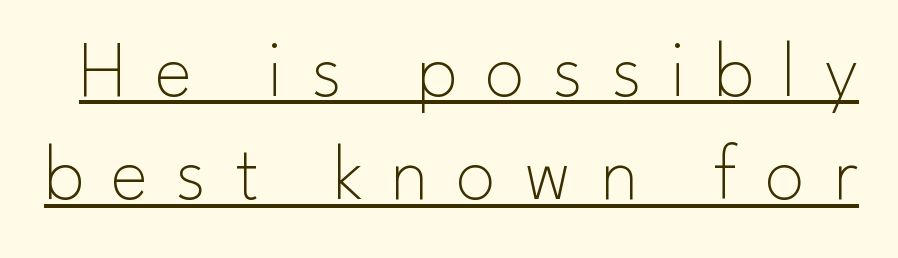
The image shows 79 px thin sans-serif type, upright; set normal line spacing (1.31x), unusually wide letter spacing (+0.36 em), underlined; low stroke contrast and a small x-height.
